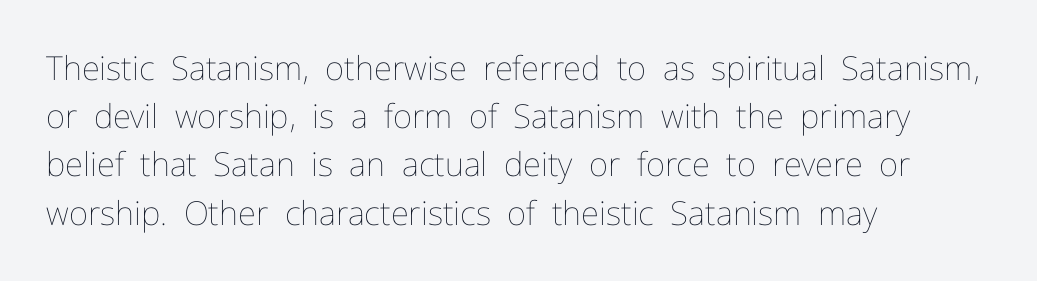
The image shows 33 px thin type, upright; set left-aligned, normal line spacing (1.46x), normal letter spacing, not underlined; low stroke contrast and a medium x-height.
